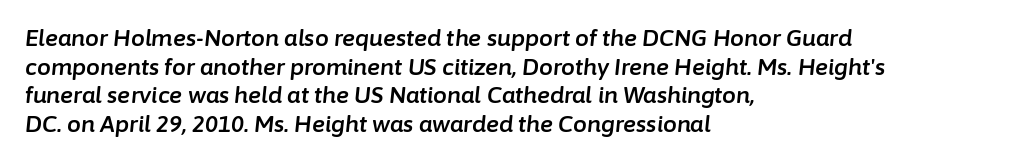
Q: Is the text italic (slanted)? A: Yes, it leans right by about 6 degrees.
Q: Is the text underlined? A: No.
Q: How is the paragraph aligned? A: Left-aligned.
Q: Is the spacing between letters normal or unusually wide? A: Normal.
Q: Is the spacing between lines tight, normal or loose? A: Normal.
